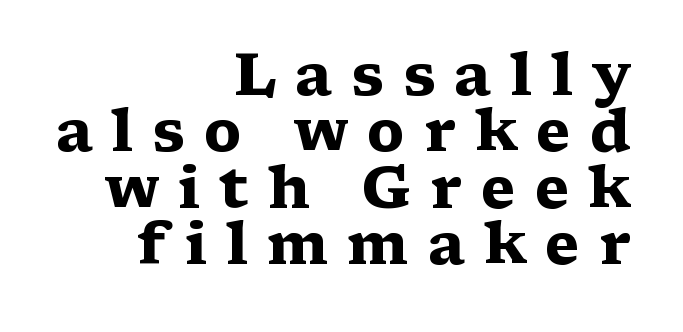
The image shows 58 px heavy, wide serif type, upright; set right-aligned, tight line spacing (0.97x), unusually wide letter spacing (+0.32 em), not underlined; medium stroke contrast and a medium x-height.
